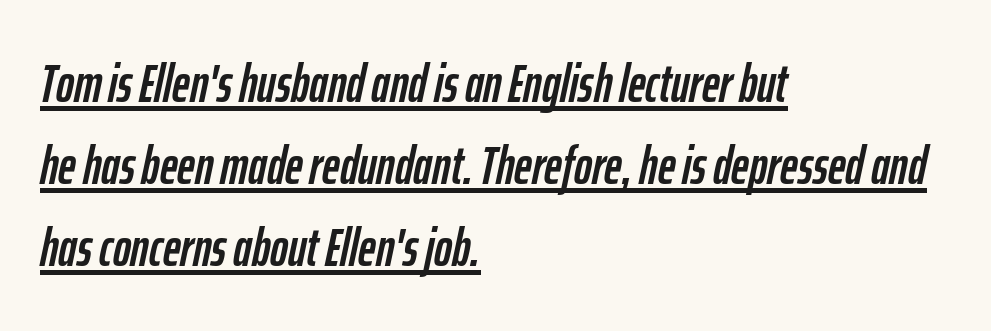
The image shows 54 px condensed type, italic (leaning right); set left-aligned, normal line spacing (1.52x), normal letter spacing, underlined; low stroke contrast and a medium x-height.
